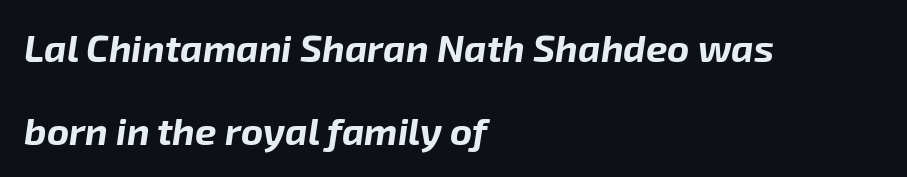
The image shows 38 px bold type, italic (leaning right); set left-aligned, loose line spacing (2.18x), normal letter spacing, not underlined; low stroke contrast and a medium x-height.
